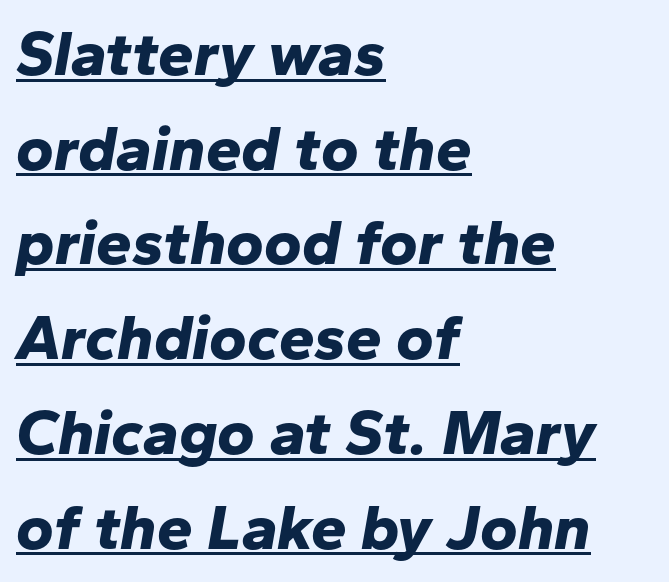
Q: Is the text bold? A: Yes.
Q: Is the text italic (slanted)? A: Yes, it leans right by about 10 degrees.
Q: Is the text underlined? A: Yes.
Q: How is the paragraph aligned? A: Left-aligned.
Q: Is the spacing between letters normal or unusually wide? A: Normal.
Q: Is the spacing between lines tight, normal or loose? A: Normal.
Q: Width (condensed, normal, or wide)? A: Normal.
Q: Stroke contrast? A: Low.
Q: x-height? A: Medium.
Q: Monospaced? A: No.
